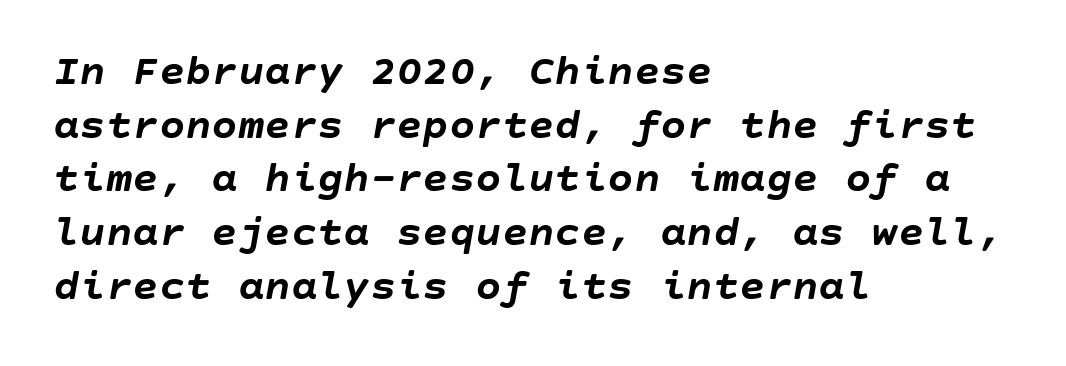
The image shows 44 px semibold type, italic (leaning right); set left-aligned, line spacing 1.22x, normal letter spacing, not underlined; low stroke contrast and a large x-height.
